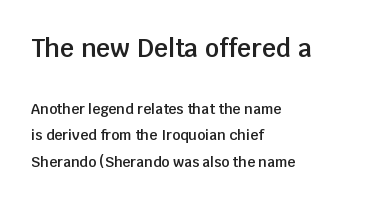
Q: Is the text bold? A: Semi-bold.
Q: Is the text italic (slanted)? A: No, it is upright.
Q: Is the text underlined? A: No.
Q: How is the paragraph aligned? A: Left-aligned.
Q: Is the spacing between letters normal or unusually wide? A: Normal.
Q: Is the spacing between lines tight, normal or loose? A: Loose.
Q: Which block of text is set in a larger size, the first (top) or the second (bottom)? A: The first (top) one.
